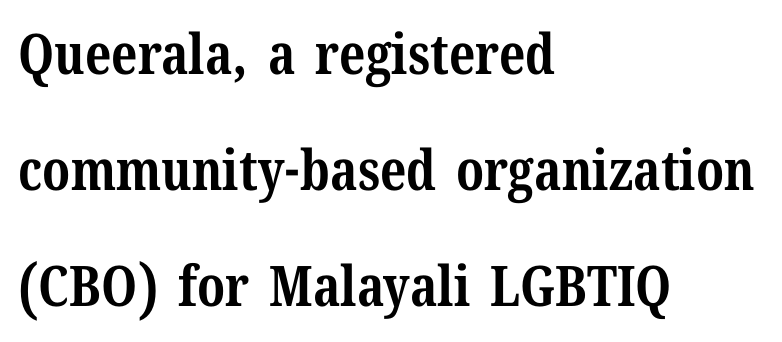
{"serif": "yes", "italic": "no", "bold": "yes", "weight": "bold", "width": "normal", "stroke_contrast": "medium", "x_height": "medium", "monospaced": "no", "underline": "no", "align": "left", "line_spacing": "loose", "line_spacing_ratio": 2.07, "letter_spacing": "normal", "letter_spacing_em": 0.0, "glyph_px": 56}
